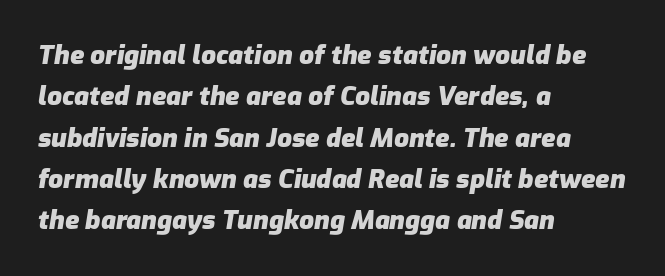
The image shows 26 px bold type, italic (leaning right); set left-aligned, normal line spacing (1.59x), normal letter spacing, not underlined.
